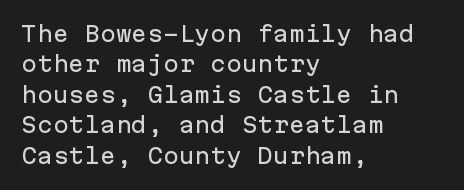
The image shows 21 px text type, upright; set left-aligned, normal line spacing (1.45x), normal letter spacing, not underlined.
